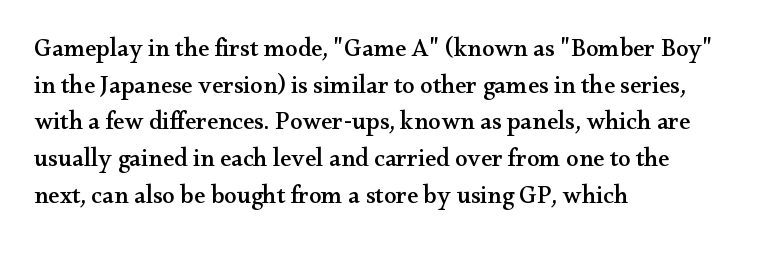
The image shows 25 px text type, upright; set left-aligned, normal line spacing (1.47x), normal letter spacing, not underlined.
